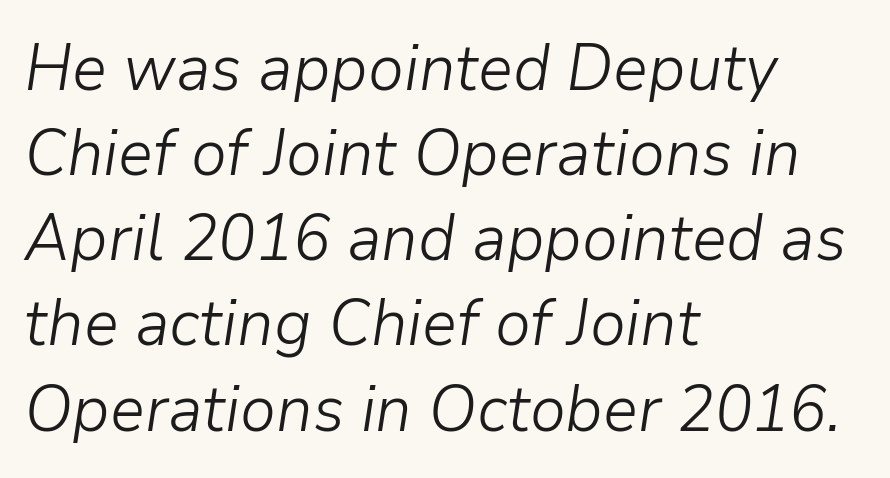
{"italic": "yes", "lean": "right", "slant_degrees": 9, "bold": "no", "weight": "light", "width": "normal", "stroke_contrast": "low", "x_height": "medium", "monospaced": "no", "underline": "no", "align": "left", "line_spacing": "normal", "line_spacing_ratio": 1.31, "letter_spacing": "normal", "letter_spacing_em": 0.0, "glyph_px": 65}
